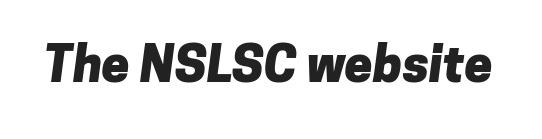
The image shows 50 px heavy sans-serif type; set normal letter spacing, not underlined; low stroke contrast and a medium x-height.
